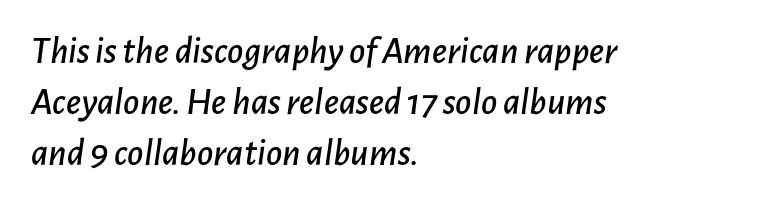
Q: Is the text italic (slanted)? A: Yes, it leans right by about 7 degrees.
Q: Is the text underlined? A: No.
Q: How is the paragraph aligned? A: Left-aligned.
Q: Is the spacing between letters normal or unusually wide? A: Normal.
Q: Is the spacing between lines tight, normal or loose? A: Normal.
Q: Width (condensed, normal, or wide)? A: Normal.
Q: Stroke contrast? A: Low.
Q: x-height? A: Medium.
Q: Monospaced? A: No.
